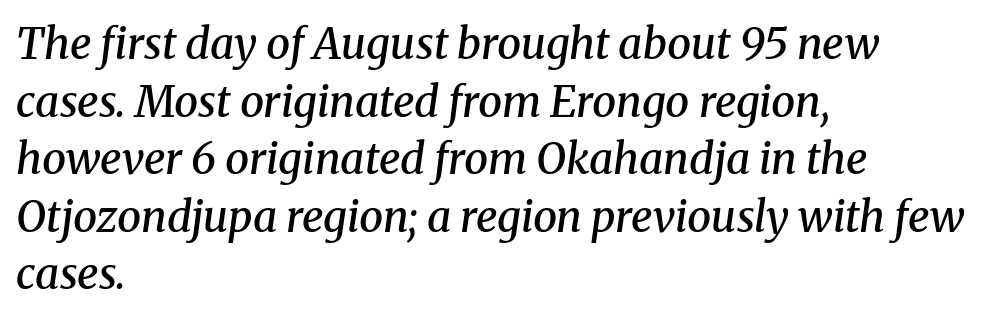
{"serif": "yes", "italic": "yes", "lean": "right", "slant_degrees": 8, "bold": "semi", "weight": "semibold", "width": "normal", "stroke_contrast": "medium", "x_height": "medium", "monospaced": "no", "underline": "no", "align": "left", "line_spacing": "normal", "line_spacing_ratio": 1.34, "letter_spacing": "normal", "letter_spacing_em": 0.0, "glyph_px": 43}
